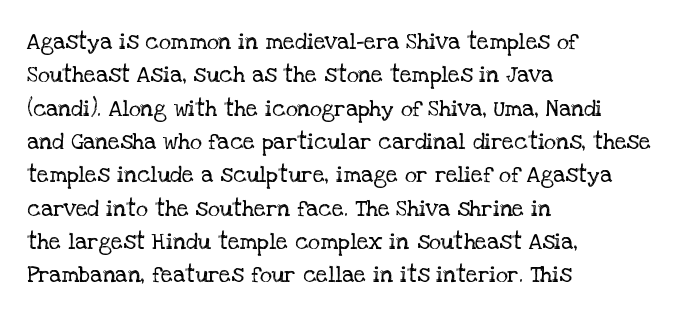
{"italic": "no", "bold": "no", "underline": "no", "align": "left", "line_spacing": "normal", "line_spacing_ratio": 1.45, "letter_spacing": "normal", "letter_spacing_em": 0.0, "glyph_px": 23}
